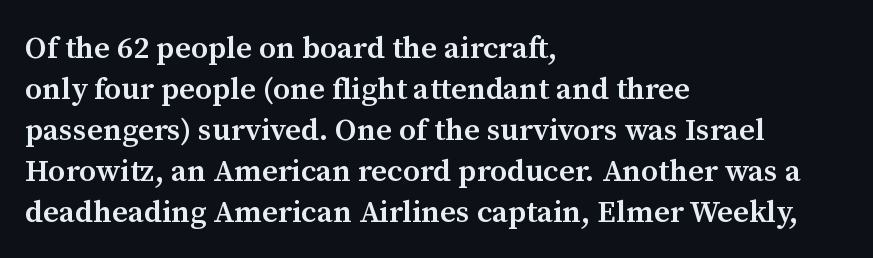
Observe the serifs anchoring each vertical stroke in this sample. It's the straight-up-and-down kind of type. Typographic density is moderately raised because the face is semibold. You could call the tracking neutral — neither tight nor loose.
